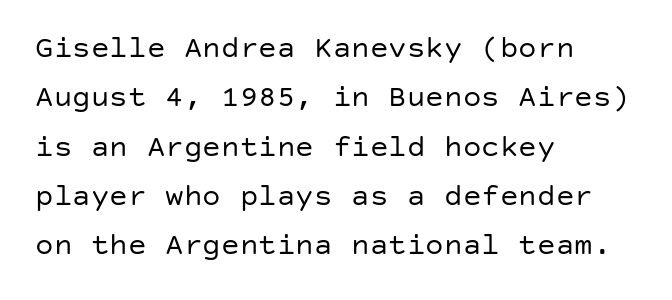
The line texture is even and compact thanks to regular tracking. If you drew a line through each stem, it would be perfectly vertical. Evenly set lines give the paragraph a standard silhouette. Nope, no serifs anywhere on these letters.
